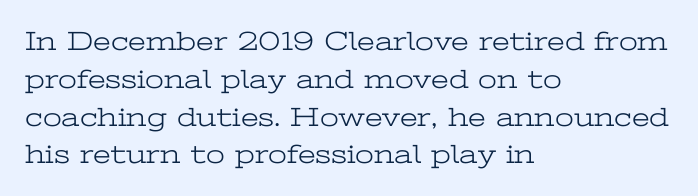
The image shows 27 px text type, upright; set left-aligned, normal line spacing (1.4x), normal letter spacing, not underlined.
